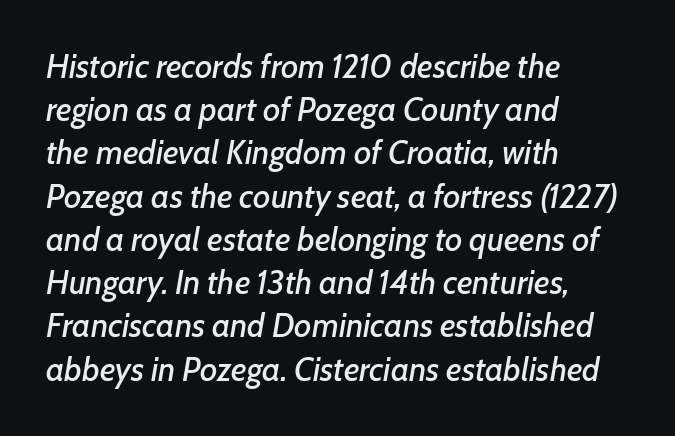
A classic flush-left, rag-right setting is used for this passage. The typography opts for an oblique posture over an upright one. What's the leading like? Ordinary, nothing unusual. There is no visible air inserted between adjacent glyphs. The strip under each line holds only bare page. Spacing verdict: proportional, widths tailored to each character.
